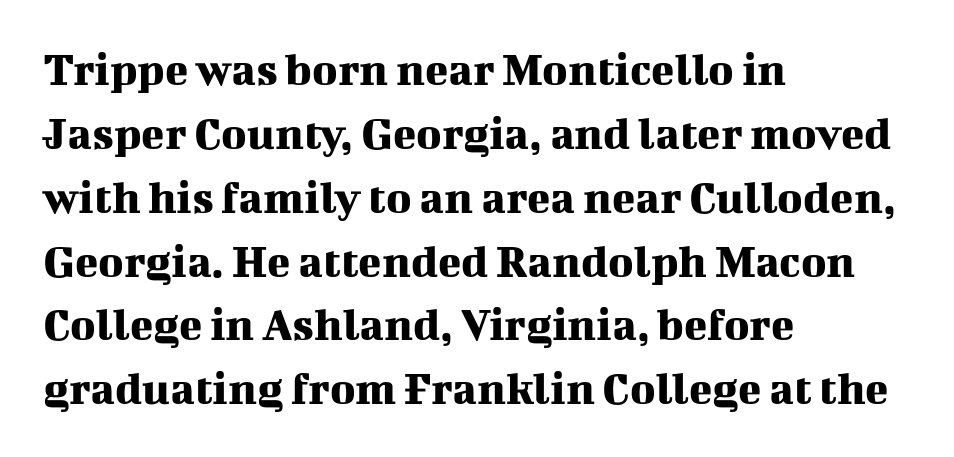
The image shows 48 px serif type, upright; set left-aligned, normal line spacing (1.33x), normal letter spacing, not underlined; medium stroke contrast and a medium x-height.
